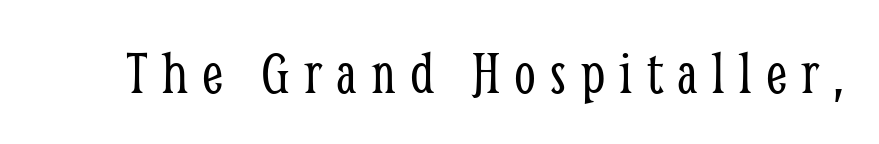
The characters are drawn with everyday or finer stroke widths. Is this a sans? No — the strokes have serifs. Check the space under the baseline: it is left empty. Letter spacing: wide.
